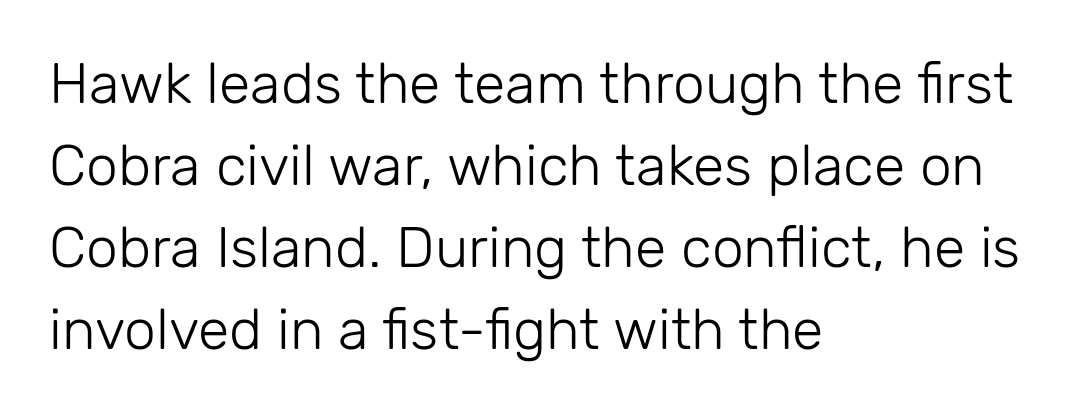
No chunkiness to these letters — they're not bold. One-word summary of the alignment: left. Do the characters align in a grid? No, the font is proportional. No extra tracking has been applied to these lines.
